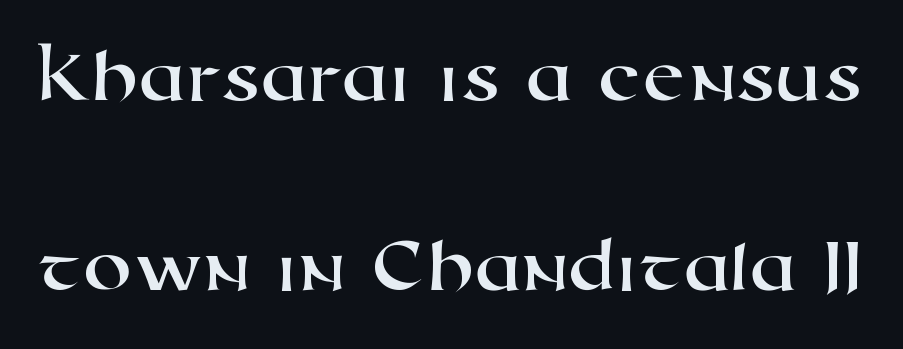
The image shows 79 px wide sans-serif type; set loose line spacing (2.41x), normal letter spacing, not underlined; high stroke contrast and a medium x-height.
